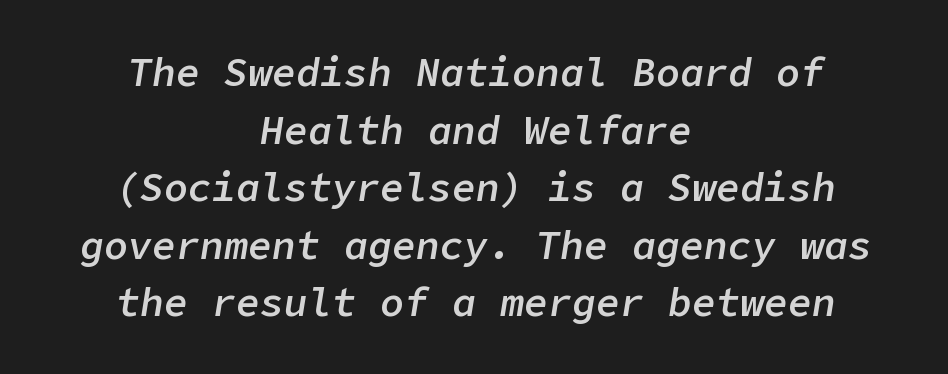
Q: Is the text bold? A: Semi-bold.
Q: Is the text italic (slanted)? A: Yes, it leans right by about 9 degrees.
Q: Is the text underlined? A: No.
Q: How is the paragraph aligned? A: Centered.
Q: Is the spacing between letters normal or unusually wide? A: Normal.
Q: Is the spacing between lines tight, normal or loose? A: Normal.
Q: Width (condensed, normal, or wide)? A: Normal.
Q: Stroke contrast? A: Low.
Q: x-height? A: Medium.
